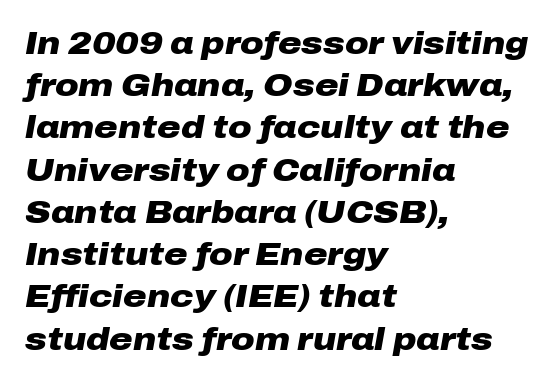
The image shows 32 px heavy, wide type, italic (leaning right); set left-aligned, normal line spacing (1.32x), normal letter spacing, not underlined; low stroke contrast and a medium x-height.
